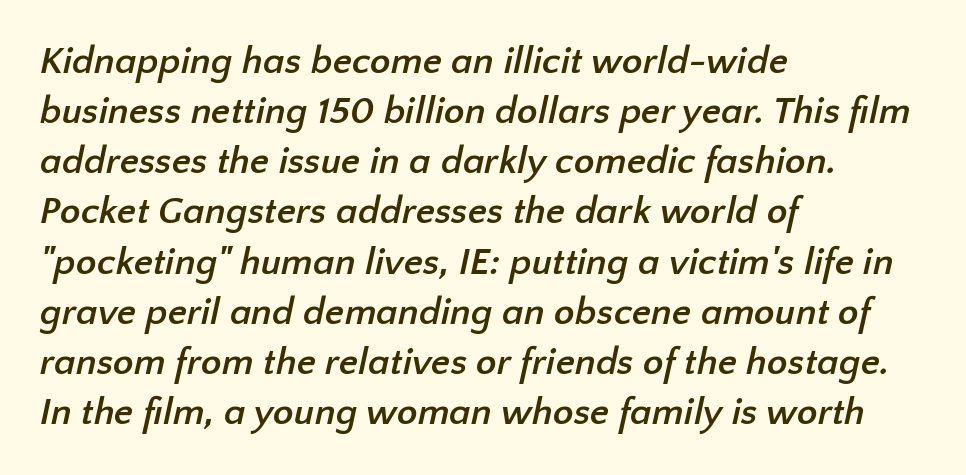
The image shows 38 px semibold sans-serif type; set left-aligned, normal line spacing (1.32x), normal letter spacing, not underlined; low stroke contrast and a medium x-height.
